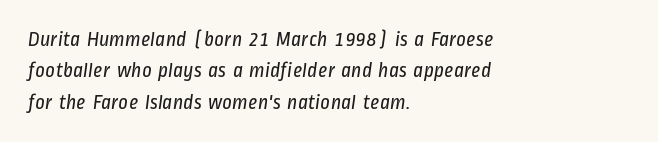
{"bold": "no", "underline": "no", "align": "left", "line_spacing": "normal", "line_spacing_ratio": 1.5, "letter_spacing": "normal", "letter_spacing_em": 0.0, "glyph_px": 21}
